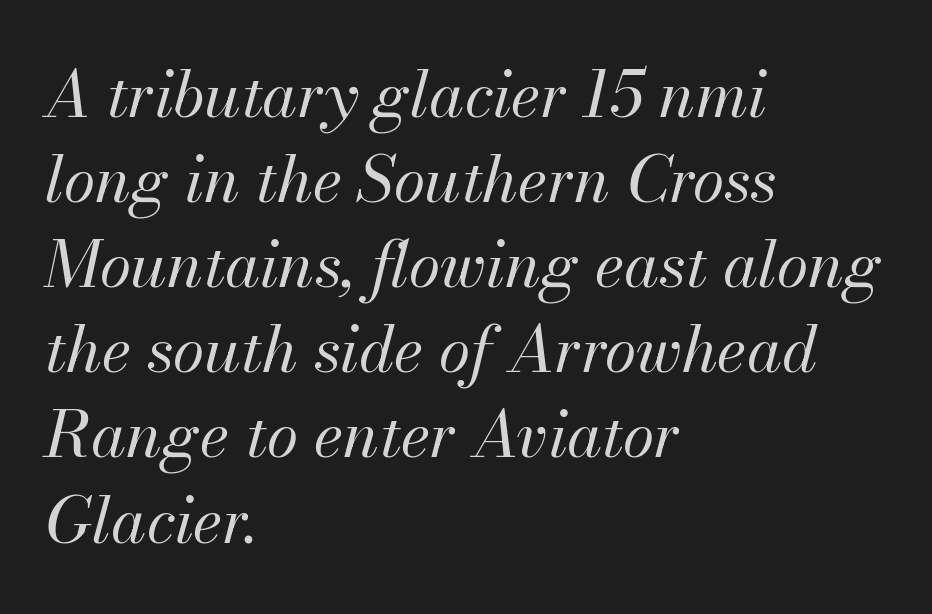
Q: Is the text bold? A: No.
Q: Is the text italic (slanted)? A: Yes, it leans right by about 13 degrees.
Q: Is the text underlined? A: No.
Q: How is the paragraph aligned? A: Left-aligned.
Q: Is the spacing between letters normal or unusually wide? A: Normal.
Q: Is the spacing between lines tight, normal or loose? A: Normal.
Q: Width (condensed, normal, or wide)? A: Normal.
Q: Stroke contrast? A: Medium.
Q: x-height? A: Small.
Q: Monospaced? A: No.
